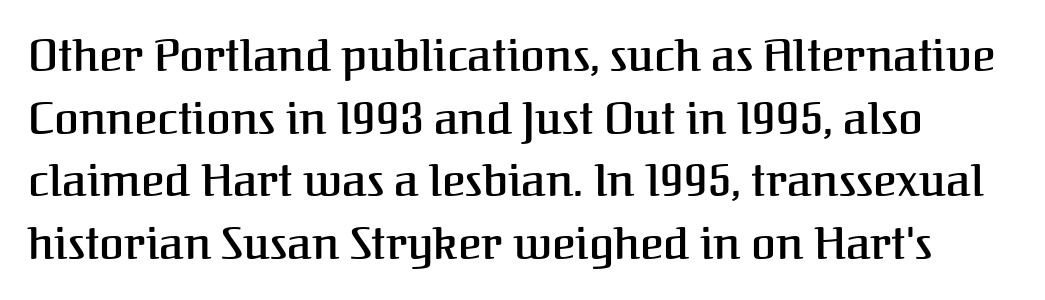
Q: Is the text bold? A: Semi-bold.
Q: Is the text italic (slanted)? A: No, it is upright.
Q: Is the typeface a serif or a sans-serif typeface? A: Serif.
Q: Is the text underlined? A: No.
Q: Is the spacing between letters normal or unusually wide? A: Normal.
Q: Is the spacing between lines tight, normal or loose? A: Normal.
Q: Width (condensed, normal, or wide)? A: Normal.
Q: Stroke contrast? A: Medium.
Q: x-height? A: Medium.
Q: Monospaced? A: No.
